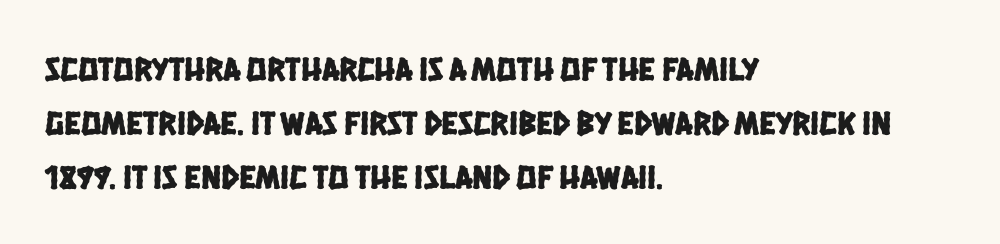
These lines are set flush left with a ragged right edge. The passage shown is typed in a proportional face where columns would drift. Any mark beneath the type? The region is blank. Rows of type keep a routine distance in the vertical direction. Font category for this specimen: sans-serif. There is no visible air inserted between adjacent glyphs.
